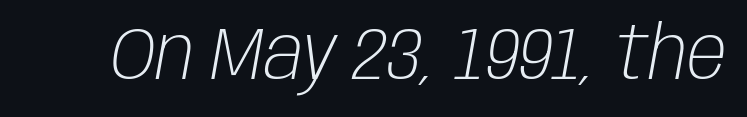
Q: Is the text bold? A: No.
Q: Is the text italic (slanted)? A: Yes, it leans right by about 10 degrees.
Q: Is the text underlined? A: No.
Q: Is the spacing between letters normal or unusually wide? A: Normal.
Q: Width (condensed, normal, or wide)? A: Condensed.
Q: Stroke contrast? A: Low.
Q: x-height? A: Large.
Q: Monospaced? A: No.
